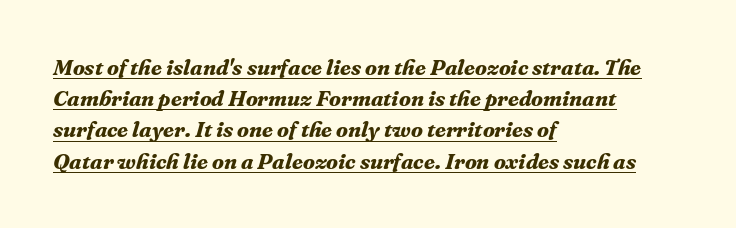
Q: Is the text bold? A: Yes.
Q: Is the text italic (slanted)? A: Yes, it leans right by about 16 degrees.
Q: Is the text underlined? A: Yes.
Q: How is the paragraph aligned? A: Left-aligned.
Q: Is the spacing between letters normal or unusually wide? A: Normal.
Q: Is the spacing between lines tight, normal or loose? A: Normal.
